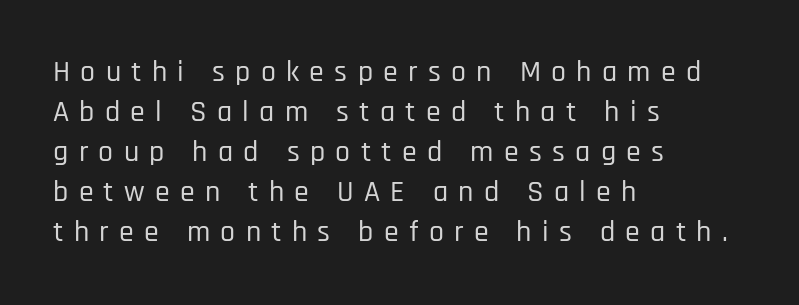
{"serif": "no", "italic": "no", "width": "condensed", "stroke_contrast": "low", "x_height": "large", "monospaced": "no", "underline": "no", "align": "left", "line_spacing": "normal", "line_spacing_ratio": 1.33, "letter_spacing": "wide", "letter_spacing_em": 0.34, "glyph_px": 30}
